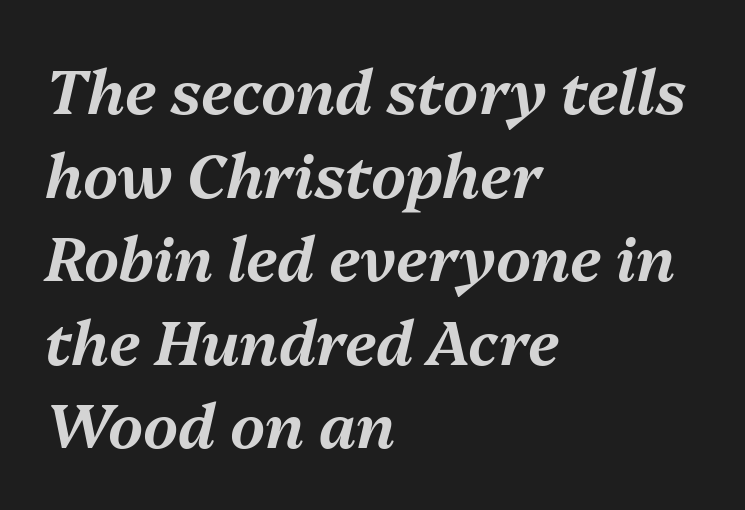
The image shows 61 px text type, italic (leaning right); set left-aligned, normal line spacing (1.37x), normal letter spacing, not underlined; medium stroke contrast and a medium x-height.
